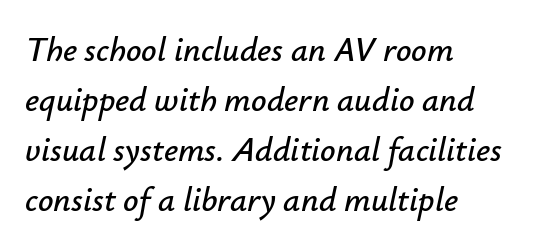
The image shows 34 px text type, italic (leaning right); set left-aligned, normal line spacing (1.47x), normal letter spacing, not underlined; low stroke contrast and a small x-height.
